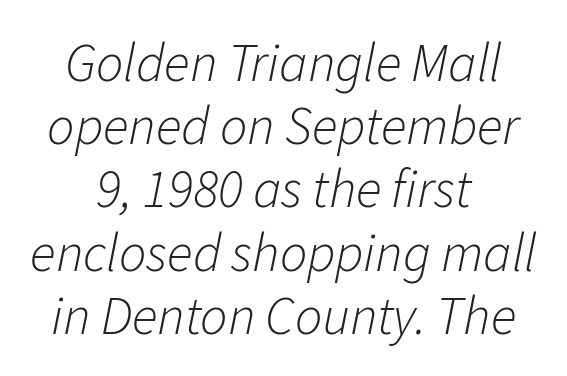
The rendering uses natural spacing where letterforms have individual widths. Stroke thickness stays within the range of a standard reading face or lighter. Letter spacing: default. Both edges are ragged and mirror each other, which tells us the setting is centered.
